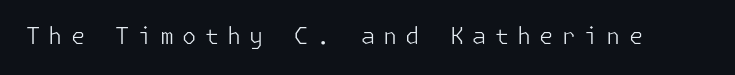
{"italic": "no", "bold": "no", "underline": "no", "letter_spacing": "wide", "letter_spacing_em": 0.35, "glyph_px": 23}
